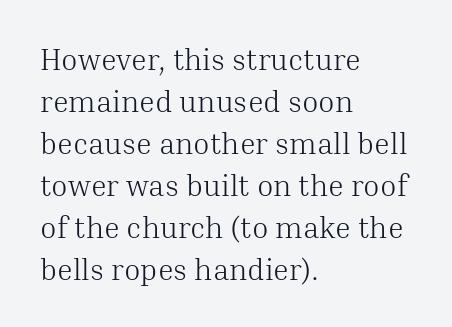
Is this a sans? No — the strokes have serifs. The type sits square on the baseline with zero lean. Bare-footed words on every line. The rendering uses natural spacing where letterforms have individual widths.
